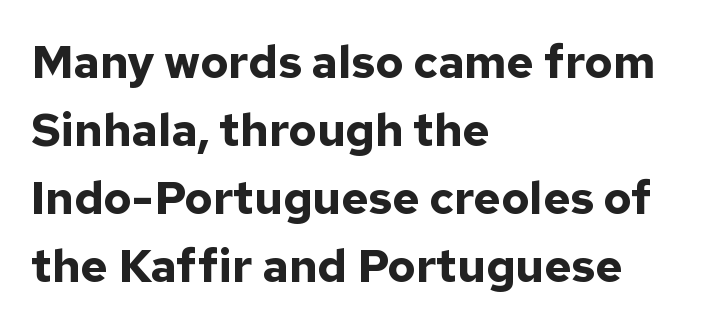
The image shows 46 px bold sans-serif type, upright; set left-aligned, normal line spacing (1.48x), normal letter spacing, not underlined; low stroke contrast and a medium x-height.
